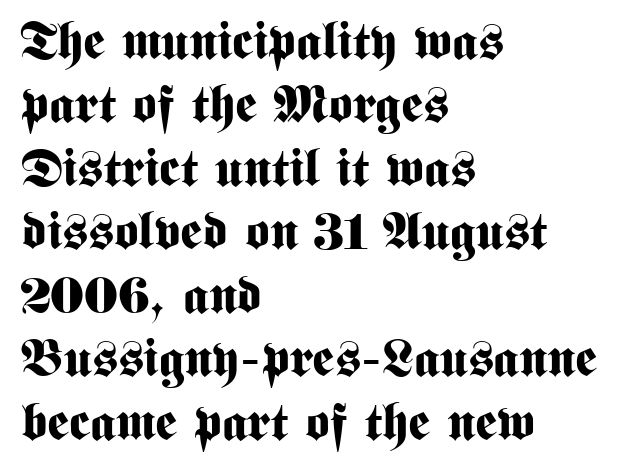
Does the lettering tilt? It doesn't — this is upright. Is the letter spacing exaggerated? No — it looks like the ordinary default. The rendering anchors every line to the left-hand side. These lines are rendered in a variable-pitch font. Quick note: underline off.
